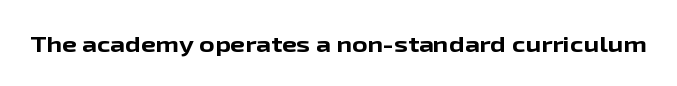
The image shows 21 px bold type, upright; set normal letter spacing, not underlined.
